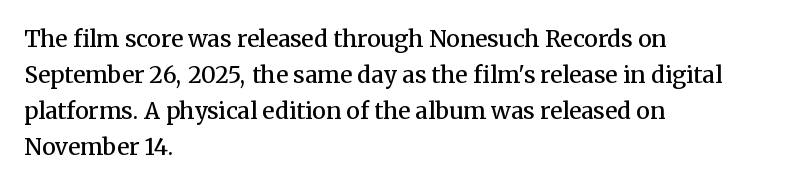
Visually the block forms a straight wall on the left and a jagged coastline on the right. Bold? Not quite — semibold, heavier than regular but stopping short. Horizontal bands of white between lines are of average thickness. Inter-character spacing is left at the font's built-in metrics.
